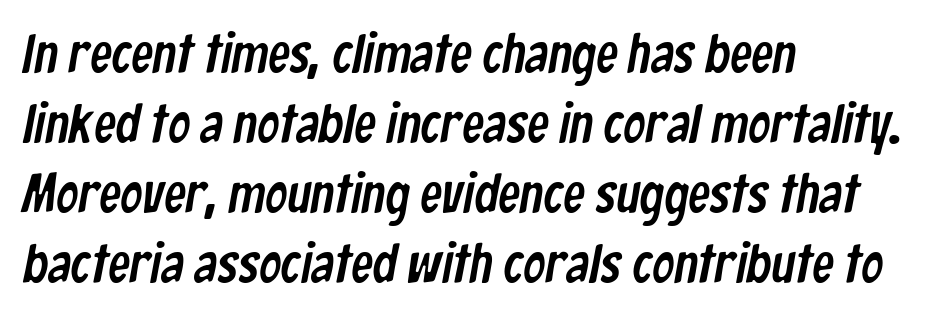
Q: Is the typeface a serif or a sans-serif typeface? A: Sans-serif.
Q: Is the text underlined? A: No.
Q: How is the paragraph aligned? A: Left-aligned.
Q: Is the spacing between letters normal or unusually wide? A: Normal.
Q: Is the spacing between lines tight, normal or loose? A: Normal.
Q: Width (condensed, normal, or wide)? A: Condensed.
Q: Stroke contrast? A: Low.
Q: x-height? A: Medium.
Q: Monospaced? A: No.
